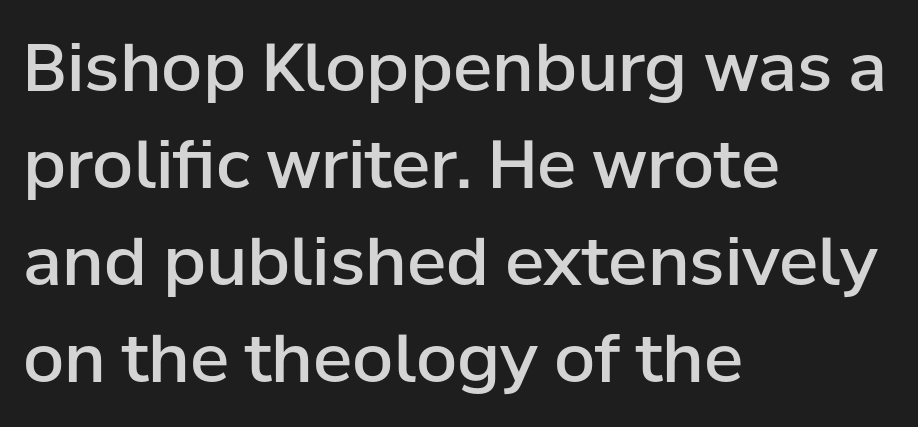
The image shows 66 px semibold sans-serif type, upright; set left-aligned, normal line spacing (1.47x), normal letter spacing, not underlined; low stroke contrast and a medium x-height.
